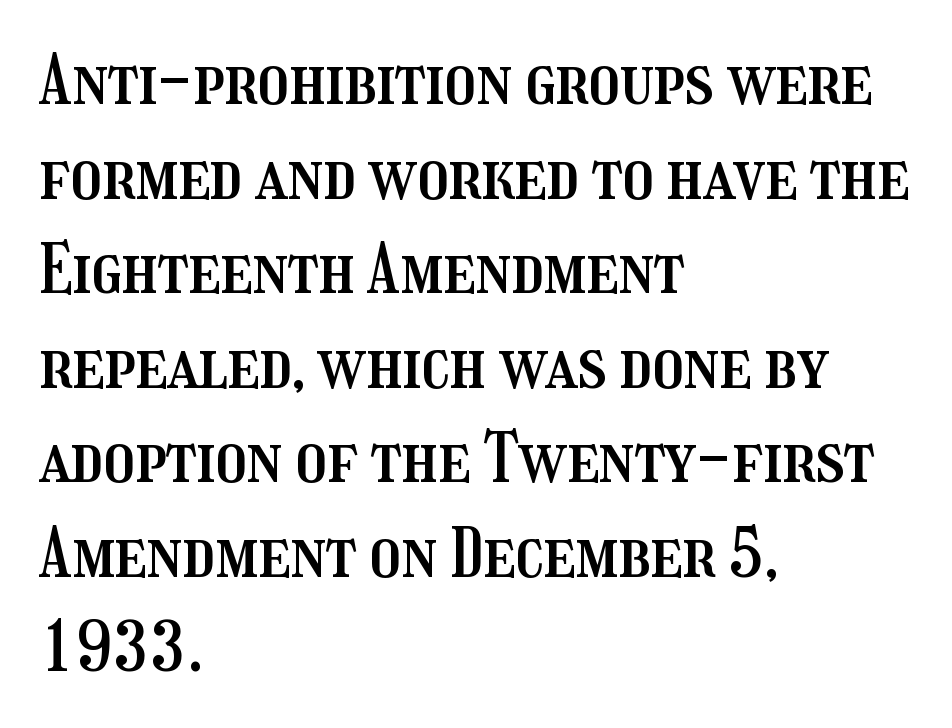
{"italic": "no", "width": "condensed", "stroke_contrast": "medium", "x_height": "medium", "monospaced": "no", "underline": "no", "align": "left", "line_spacing": "normal", "line_spacing_ratio": 1.39, "letter_spacing": "normal", "letter_spacing_em": 0.0, "glyph_px": 68}
